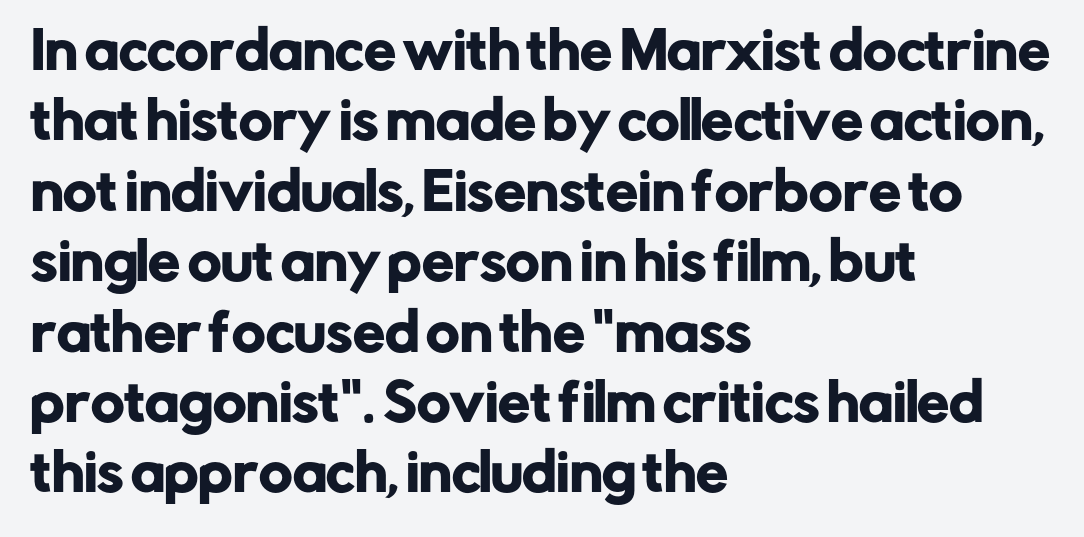
The string is rendered with underlining switched off. Look at the bottom of the vertical strokes: they stop flat, with no serifs. Horizontal bands of white between lines are of average thickness. This sample uses an upright cut, with every glyph sitting square on the baseline.
